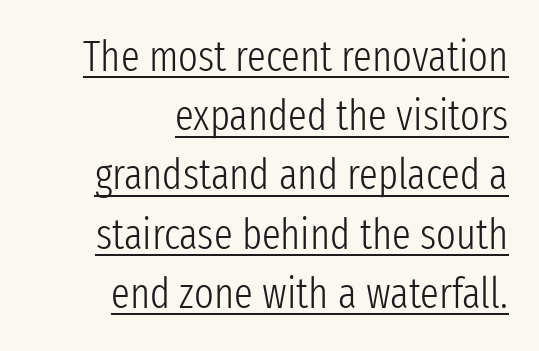
Q: Is the text bold? A: No.
Q: Is the text italic (slanted)? A: No, it is upright.
Q: Is the typeface a serif or a sans-serif typeface? A: Sans-serif.
Q: Is the text underlined? A: Yes.
Q: How is the paragraph aligned? A: Right-aligned.
Q: Is the spacing between letters normal or unusually wide? A: Normal.
Q: Is the spacing between lines tight, normal or loose? A: Normal.
Q: Width (condensed, normal, or wide)? A: Condensed.
Q: Stroke contrast? A: Low.
Q: x-height? A: Medium.
Q: Monospaced? A: No.
